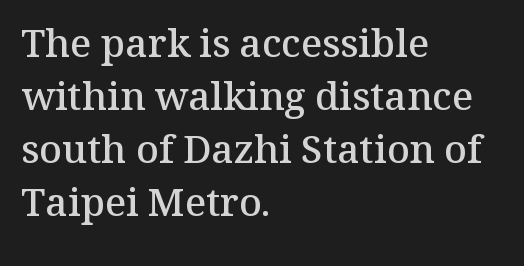
The image shows 39 px semibold serif type, upright; set left-aligned, normal line spacing (1.36x), normal letter spacing, not underlined; medium stroke contrast and a medium x-height.
